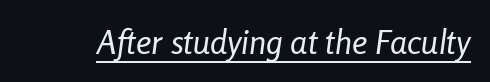
{"italic": "yes", "lean": "right", "slant_degrees": 8, "bold": "no", "weight": "regular", "width": "condensed", "stroke_contrast": "low", "x_height": "medium", "monospaced": "no", "underline": "yes", "letter_spacing": "normal", "letter_spacing_em": 0.0, "glyph_px": 34}
